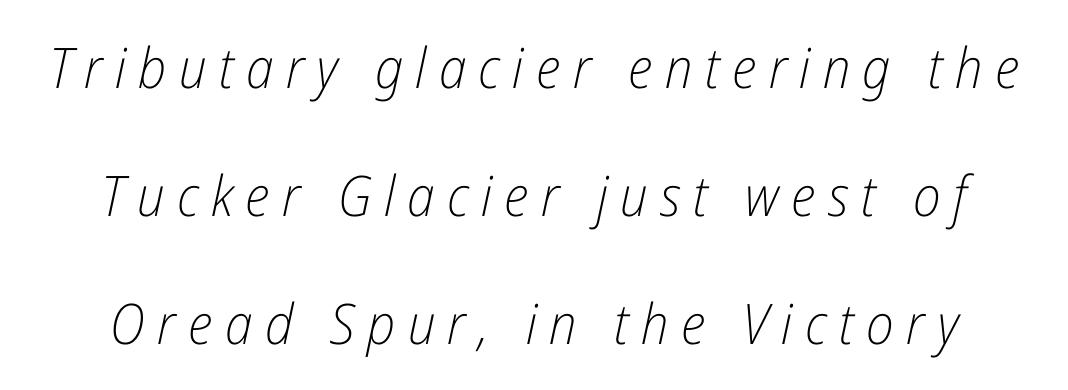
The designer dialed line spacing up above the default. Counters stay open thanks to moderate or lighter strokes. The text carries the slant typical of an italic or oblique font. The space directly below the letters is spotless. Is the letter spacing exaggerated? Yes — the characters are pushed far apart. This sample has the flowing, uneven cadence of proportional lettering.
